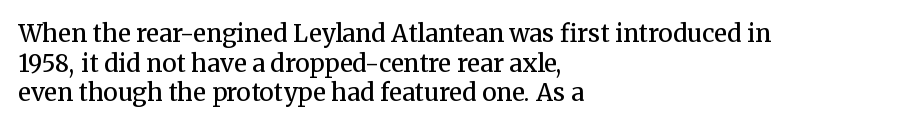
The image shows 24 px text type, upright; set left-aligned, line spacing 1.23x, normal letter spacing, not underlined.
